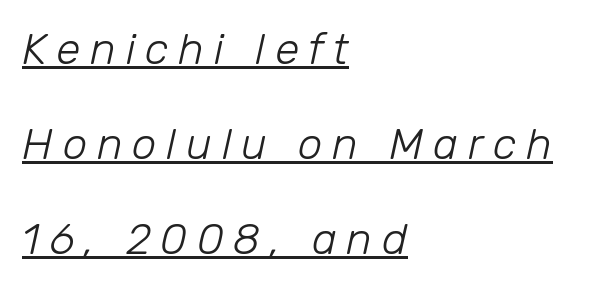
These lines are rendered in a variable-pitch font. Vertical spacing — loose. Like a heading marked for emphasis, these lines bear an underscore. The face looks like a standard text weight, possibly lighter. Honestly, the letter spacing is so wide it's the main thing you notice.
